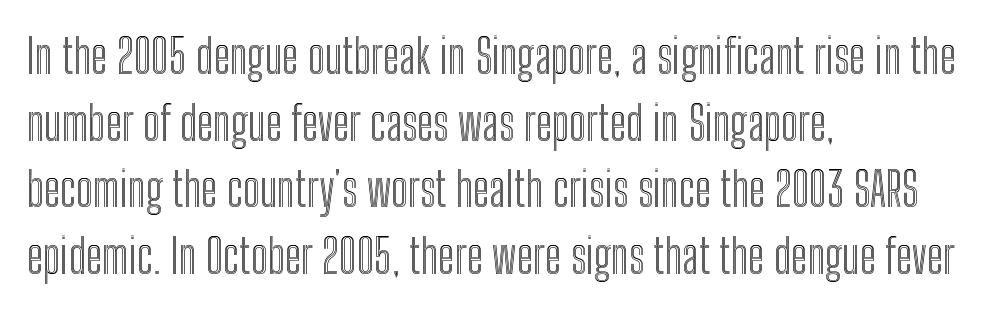
{"italic": "no", "width": "condensed", "x_height": "medium", "monospaced": "no", "underline": "no", "align": "left", "line_spacing": "normal", "line_spacing_ratio": 1.42, "letter_spacing": "normal", "letter_spacing_em": 0.0, "glyph_px": 47}
